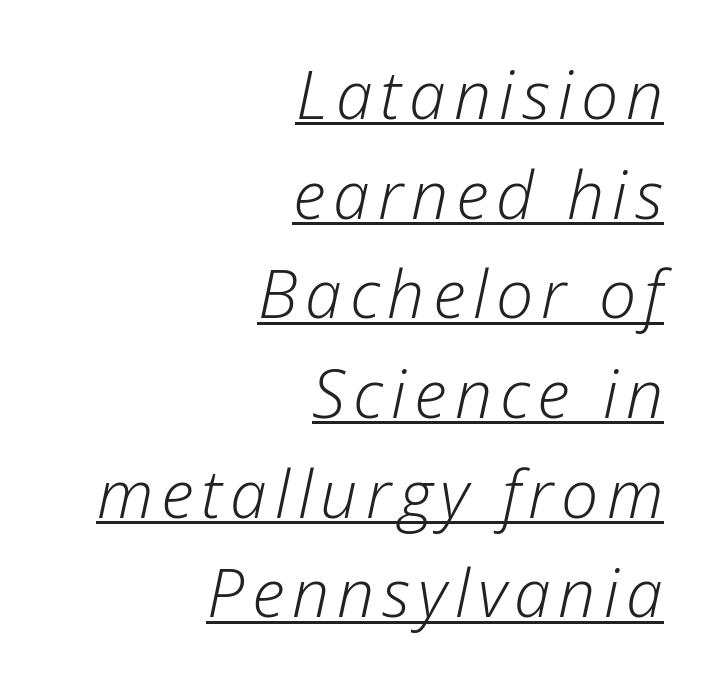
Notice how the stems are inclined rather than vertical — that's the hallmark of italics. The letters advance in unequal steps, a hallmark of proportional type. The typesetter has applied underlining to the passage shown. A light-to-regular cut is what we see here.
